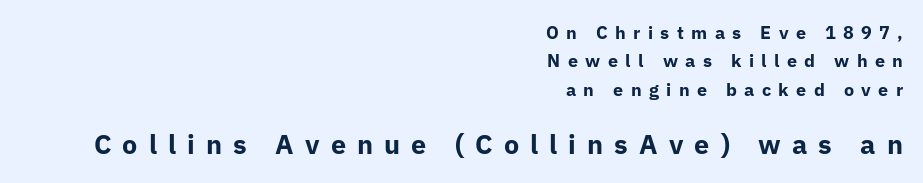
What weight is shown? A full bold with thick strokes. The paragraph has a hard right edge and a soft left edge. Caption: upper text group reduced, lower text group enlarged. The words here are not underlined. The horizontal fit of the characters is loose and conspicuously gappy.
